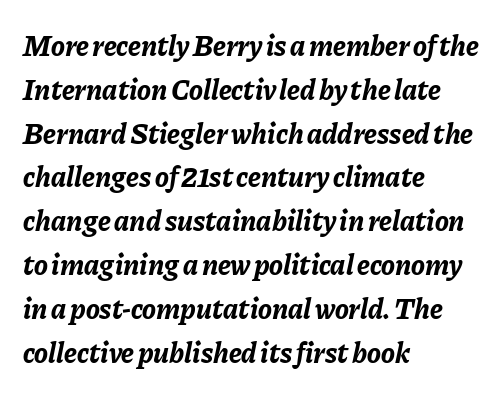
{"italic": "yes", "lean": "right", "slant_degrees": 11, "bold": "yes", "weight": "bold", "width": "normal", "stroke_contrast": "low", "x_height": "medium", "monospaced": "no", "underline": "no", "align": "left", "line_spacing": "normal", "line_spacing_ratio": 1.51, "letter_spacing": "normal", "letter_spacing_em": 0.0, "glyph_px": 29}
